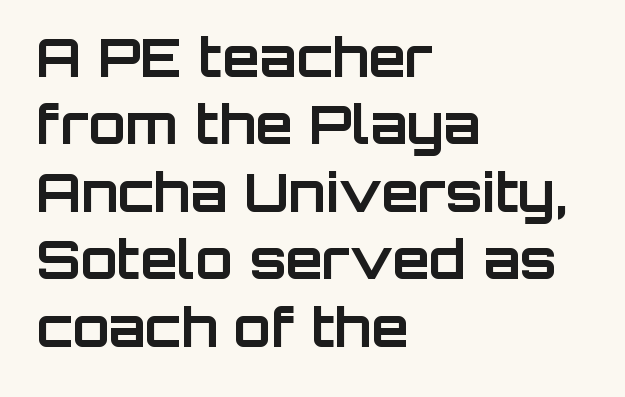
Q: Is the text bold? A: Yes.
Q: Is the text italic (slanted)? A: No, it is upright.
Q: Is the typeface a serif or a sans-serif typeface? A: Sans-serif.
Q: Is the text underlined? A: No.
Q: How is the paragraph aligned? A: Left-aligned.
Q: Is the spacing between letters normal or unusually wide? A: Normal.
Q: Is the spacing between lines tight, normal or loose? A: Normal.
Q: Width (condensed, normal, or wide)? A: Normal.
Q: Stroke contrast? A: Low.
Q: x-height? A: Large.
Q: Monospaced? A: No.
